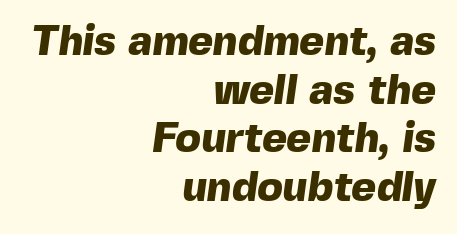
The image shows 42 px heavy sans-serif type; set right-aligned, line spacing 1.16x, normal letter spacing, not underlined; a medium x-height.
